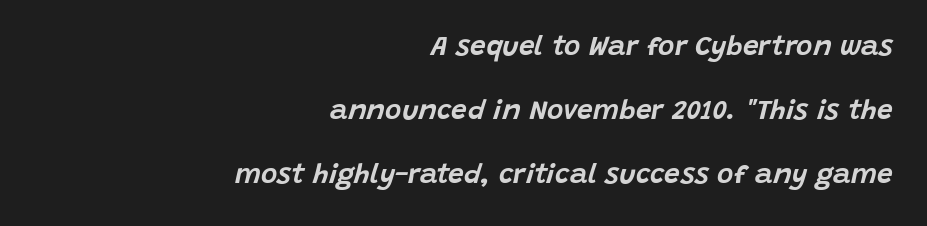
Q: Is the text italic (slanted)? A: Yes, it leans right by about 15 degrees.
Q: Is the text underlined? A: No.
Q: How is the paragraph aligned? A: Right-aligned.
Q: Is the spacing between letters normal or unusually wide? A: Normal.
Q: Is the spacing between lines tight, normal or loose? A: Loose.
Q: Width (condensed, normal, or wide)? A: Normal.
Q: Stroke contrast? A: Low.
Q: x-height? A: Large.
Q: Monospaced? A: No.
